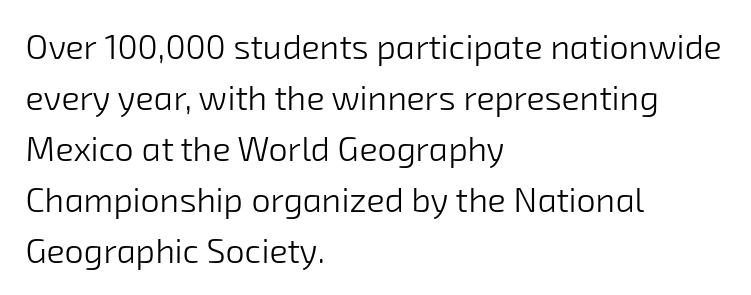
The image shows 34 px light sans-serif type; set left-aligned, normal line spacing (1.5x), normal letter spacing, not underlined; low stroke contrast and a medium x-height.
